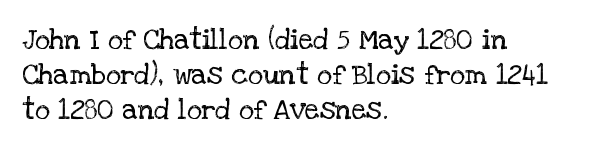
{"serif": "yes", "italic": "no", "bold": "no", "weight": "regular", "width": "normal", "stroke_contrast": "low", "x_height": "large", "monospaced": "no", "underline": "no", "align": "left", "line_spacing_ratio": 1.21, "letter_spacing": "normal", "letter_spacing_em": 0.0, "glyph_px": 29}
